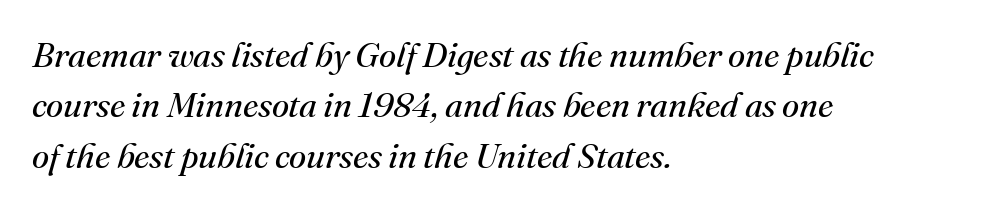
The image shows 35 px regular-weight serif type, italic (leaning right); set left-aligned, normal line spacing (1.44x), normal letter spacing, not underlined; medium stroke contrast and a small x-height.
